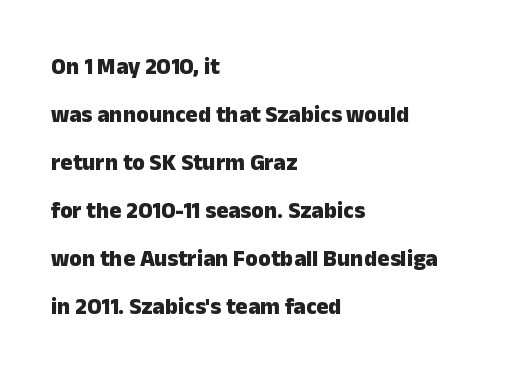
Q: Is the text bold? A: Yes.
Q: Is the text italic (slanted)? A: No, it is upright.
Q: Is the text underlined? A: No.
Q: How is the paragraph aligned? A: Left-aligned.
Q: Is the spacing between letters normal or unusually wide? A: Normal.
Q: Is the spacing between lines tight, normal or loose? A: Loose.
